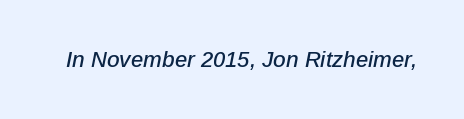
The specimen omits any rule beneath the text block's lines. Italic: yes, the glyphs are oblique. Compared with typical body copy, the letter spacing here is the same.
